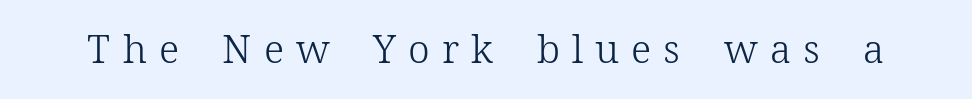
Q: Is the text bold? A: No.
Q: Is the text italic (slanted)? A: No, it is upright.
Q: Is the typeface a serif or a sans-serif typeface? A: Serif.
Q: Is the text underlined? A: No.
Q: Is the spacing between letters normal or unusually wide? A: Unusually wide.
Q: Width (condensed, normal, or wide)? A: Normal.
Q: Stroke contrast? A: Low.
Q: x-height? A: Medium.
Q: Monospaced? A: No.
